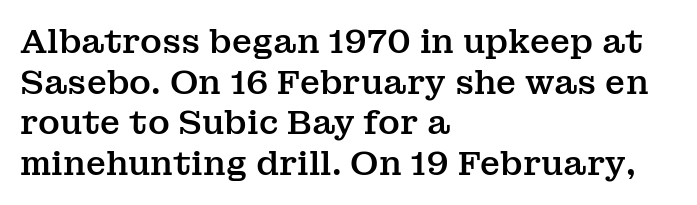
Q: Is the text italic (slanted)? A: No, it is upright.
Q: Is the typeface a serif or a sans-serif typeface? A: Serif.
Q: Is the text underlined? A: No.
Q: How is the paragraph aligned? A: Left-aligned.
Q: Is the spacing between letters normal or unusually wide? A: Normal.
Q: Width (condensed, normal, or wide)? A: Normal.
Q: Stroke contrast? A: Medium.
Q: x-height? A: Medium.
Q: Monospaced? A: No.
